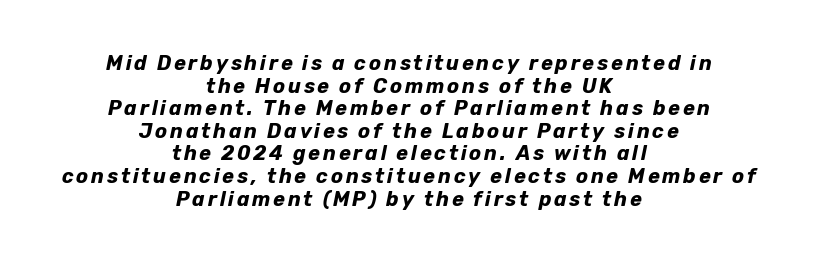
The image shows 20 px bold type, italic (leaning right); set centered, tight line spacing (1.13x), not underlined.
